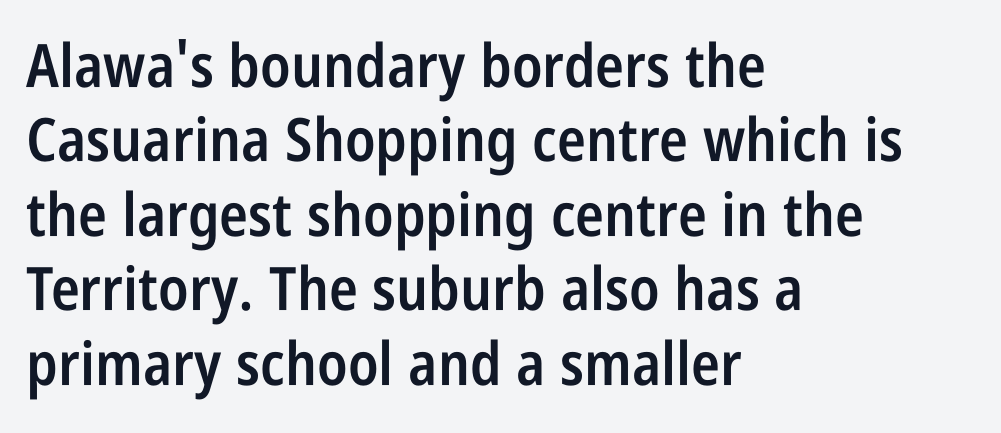
The image shows 60 px semibold, condensed sans-serif type, upright; set left-aligned, line spacing 1.24x, normal letter spacing, not underlined; low stroke contrast and a large x-height.
